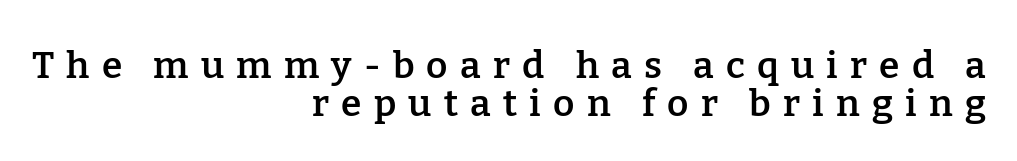
The image shows 37 px semibold serif type, upright; set right-aligned, tight line spacing (1.02x), unusually wide letter spacing (+0.33 em), not underlined; low stroke contrast and a medium x-height.
